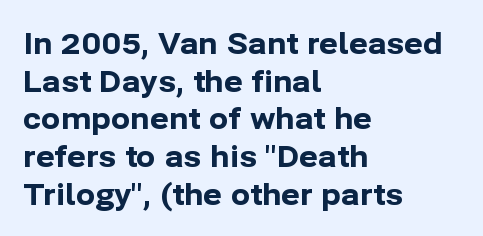
A typesetter would call this proportional, since set widths differ per character. Here the glyphs are tracked normally, forming tight word shapes. Pretty heavy lettering here — definitely bold. Each row of text sits above clean, open space. Nope, no serifs anywhere on these letters.
